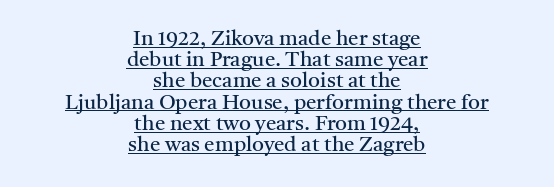
Q: Is the text bold? A: No.
Q: Is the text italic (slanted)? A: No, it is upright.
Q: Is the text underlined? A: Yes.
Q: How is the paragraph aligned? A: Centered.
Q: Is the spacing between letters normal or unusually wide? A: Normal.
Q: Is the spacing between lines tight, normal or loose? A: Tight.
